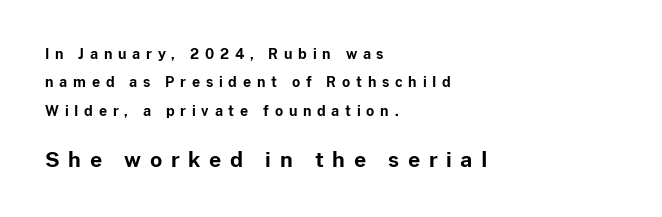
If you squint, the bottom block still reads clearly — it's the larger of the two. The letters stand upright; this is a roman face. Honestly, the letter spacing is so wide it's the main thing you notice. Typeset ragged right — the left edge is the straight one. What's the leading like? Stretched, with rows far apart.
